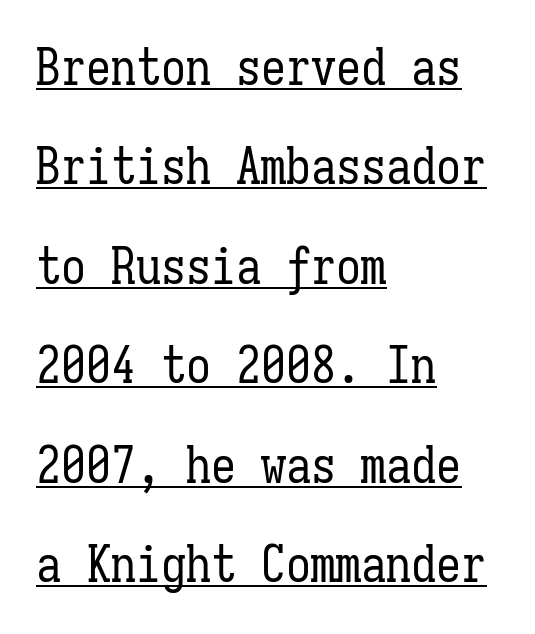
The image shows 50 px regular-weight, condensed type, upright, monospaced; set left-aligned, loose line spacing (1.99x), normal letter spacing, underlined; low stroke contrast and a medium x-height.
